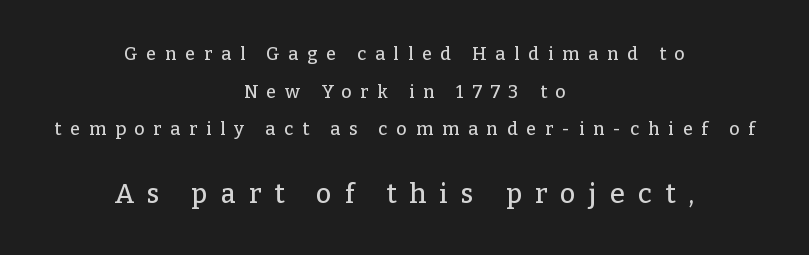
{"italic": "no", "underline": "no", "align": "center", "line_spacing": "loose", "line_spacing_ratio": 2.09, "letter_spacing": "wide", "letter_spacing_em": 0.49, "larger_block": "second", "size_ratio": 1.5, "glyph_px": 27}
